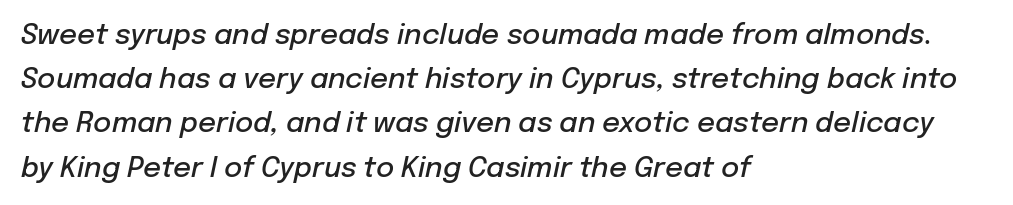
The image shows 28 px semibold type, italic (leaning right); set left-aligned, normal line spacing (1.58x), normal letter spacing, not underlined; low stroke contrast and a medium x-height.
